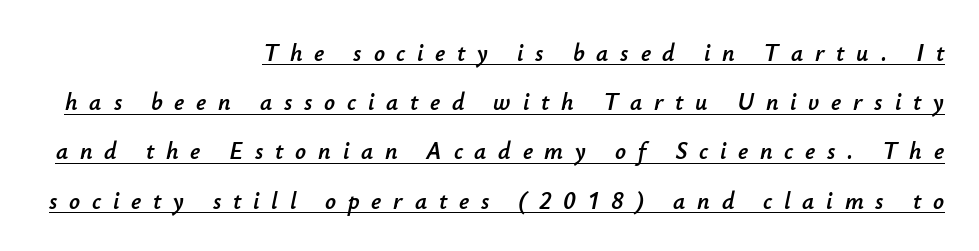
{"italic": "yes", "lean": "right", "slant_degrees": 12, "underline": "yes", "align": "right", "line_spacing": "loose", "line_spacing_ratio": 2.05, "letter_spacing": "wide", "letter_spacing_em": 0.49, "glyph_px": 24}
